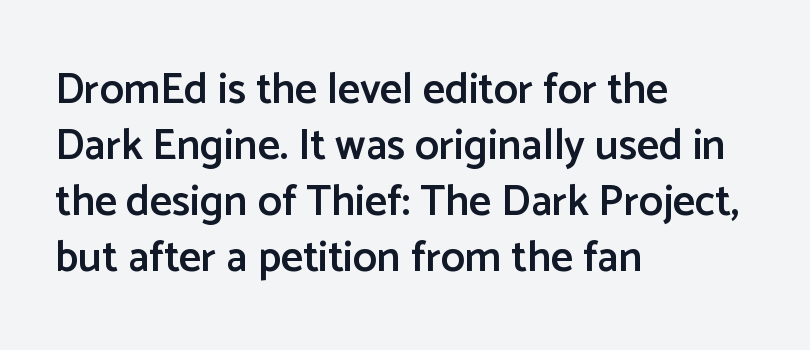
The image shows 43 px semibold sans-serif type, upright; set left-aligned, normal line spacing (1.3x), normal letter spacing, not underlined; low stroke contrast and a medium x-height.
